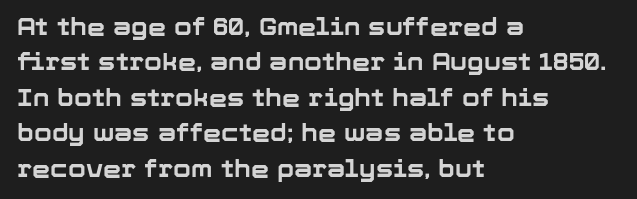
The strip under each line holds only bare page. The designer left line spacing at the default. Typeset ragged right — the left edge is the straight one. Heavy-handed strokes throughout: this text is bold.
